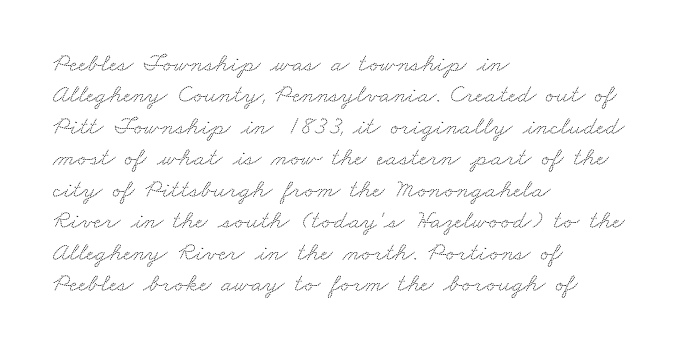
The paragraph shown leans on its left margin. The glyphs are unaccompanied by any horizontal stroke below them. Words appear dense and cohesive because spacing is normal.
